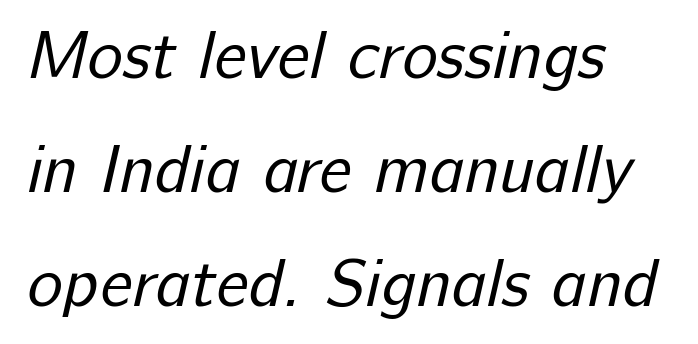
Q: Is the text bold? A: No.
Q: Is the typeface a serif or a sans-serif typeface? A: Sans-serif.
Q: Is the text underlined? A: No.
Q: How is the paragraph aligned? A: Left-aligned.
Q: Is the spacing between letters normal or unusually wide? A: Normal.
Q: Is the spacing between lines tight, normal or loose? A: Normal.
Q: Width (condensed, normal, or wide)? A: Normal.
Q: Stroke contrast? A: Low.
Q: x-height? A: Medium.
Q: Monospaced? A: No.
